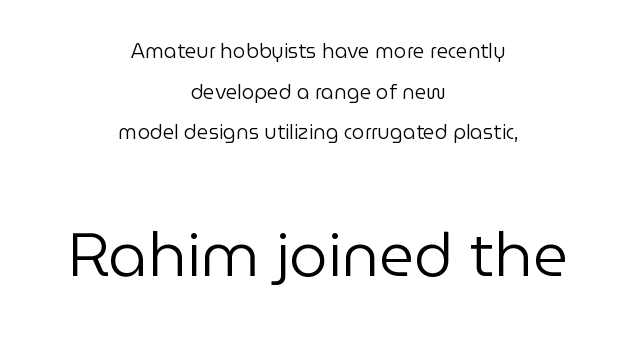
Here the second block reads like a headline and the first like body copy. If you drew a line through each stem, it would be perfectly vertical. Underlining? Definitely not there. The line-height multiplier appears high, well above default. Layout note: lines centered.
